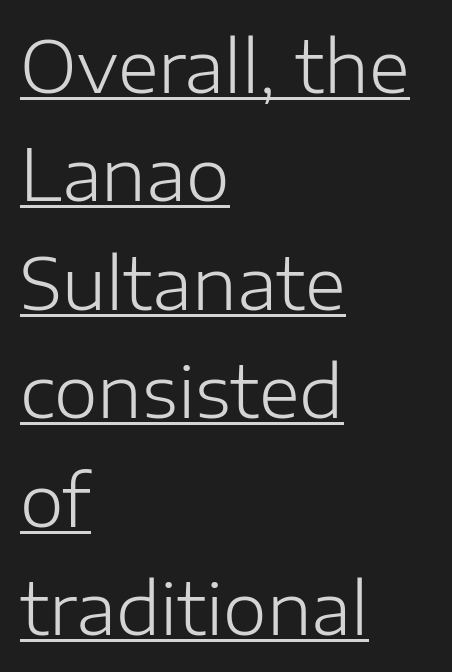
{"serif": "no", "italic": "no", "bold": "no", "weight": "light", "width": "normal", "stroke_contrast": "low", "x_height": "medium", "monospaced": "no", "underline": "yes", "align": "left", "line_spacing": "normal", "line_spacing_ratio": 1.55, "letter_spacing": "normal", "letter_spacing_em": 0.0, "glyph_px": 70}
